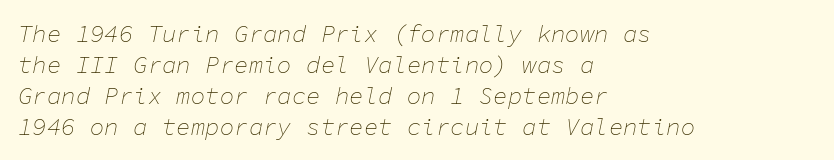
{"italic": "yes", "lean": "right", "slant_degrees": 11, "bold": "no", "underline": "no", "align": "left", "line_spacing": "normal", "line_spacing_ratio": 1.29, "letter_spacing": "normal", "letter_spacing_em": 0.0, "glyph_px": 24}
